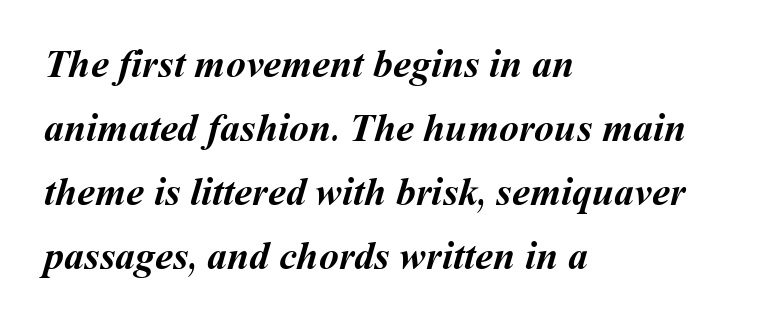
{"bold": "yes", "weight": "semibold", "width": "normal", "stroke_contrast": "medium", "x_height": "medium", "monospaced": "no", "underline": "no", "align": "left", "line_spacing": "normal", "line_spacing_ratio": 1.6, "letter_spacing": "normal", "letter_spacing_em": 0.0, "glyph_px": 40}
